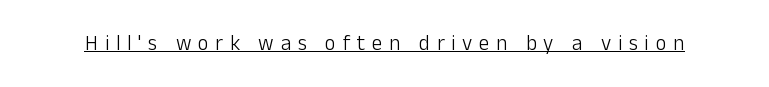
The image shows 21 px text type, upright; set unusually wide letter spacing (+0.32 em), underlined.
